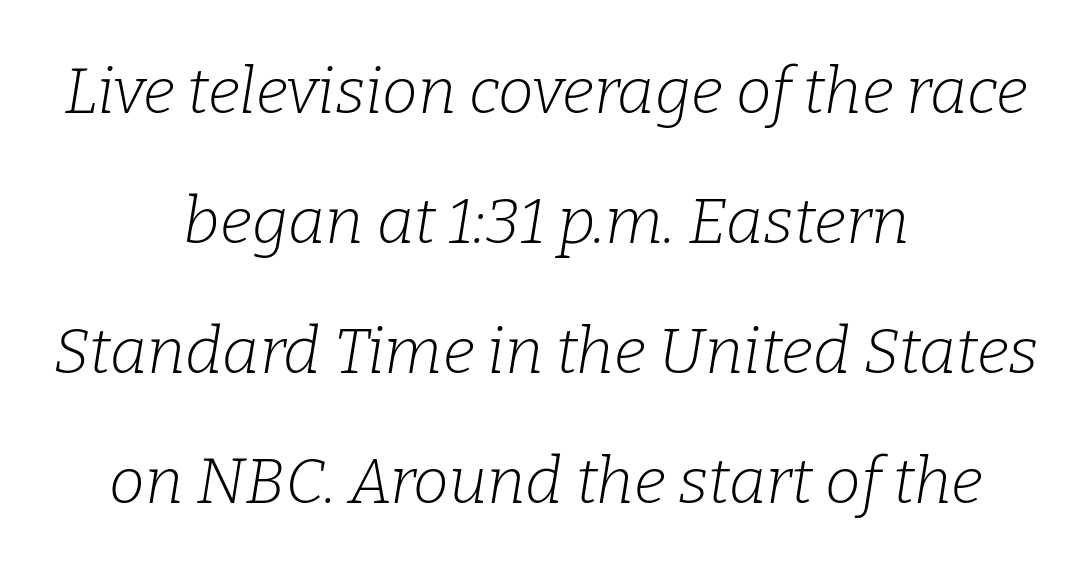
This block would shrink considerably if given ordinary leading; it's expanded now. Little horizontal feet cap the strokes, marking this as serif type. The passage shown is typed in a proportional face where columns would drift. Designer's note — italics engaged.
